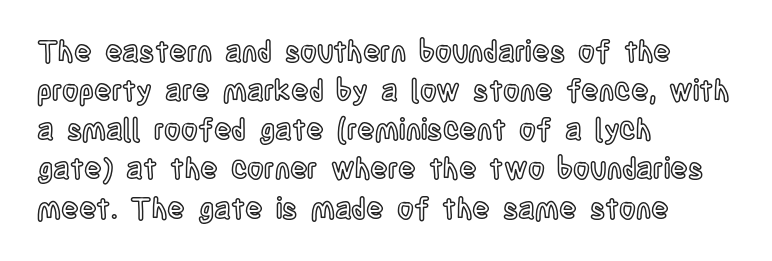
Layout note: lines flush left. These lines keep a tight, regular rhythm from letter to letter. Beneath every word, the page is bare. What's the leading like? Ordinary, nothing unusual. Think of a printed novel: that variable character pitch is what you see here.
